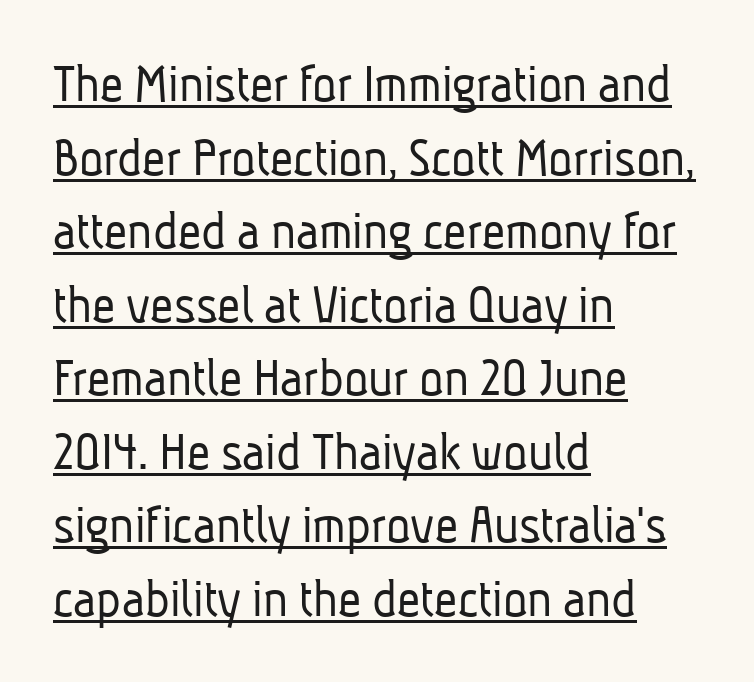
{"serif": "no", "bold": "no", "weight": "light", "width": "condensed", "stroke_contrast": "low", "x_height": "medium", "monospaced": "no", "underline": "yes", "align": "left", "line_spacing": "normal", "line_spacing_ratio": 1.29, "letter_spacing": "normal", "letter_spacing_em": 0.0, "glyph_px": 57}
